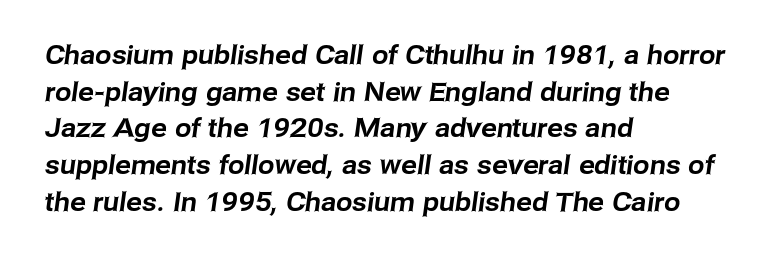
Tracking here is standard; glyphs follow each other at the usual distance. Line spacing here is normal. A bare baseline throughout the passage. Compared with a centered layout, this one pins lines to the left instead.
